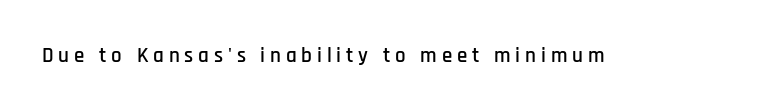
Unmarked baselines from the first word to the last. The gaps between neighbouring characters are conspicuously large. Notice how the stems are strictly vertical — no italics here.
